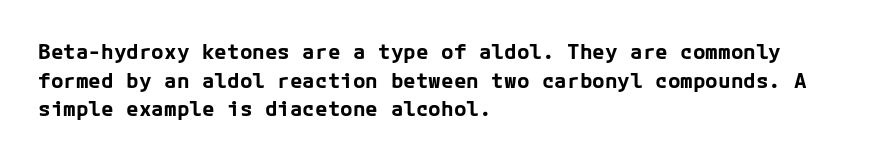
{"italic": "no", "bold": "yes", "underline": "no", "align": "left", "line_spacing": "normal", "line_spacing_ratio": 1.36, "letter_spacing": "normal", "letter_spacing_em": 0.0, "glyph_px": 21}
